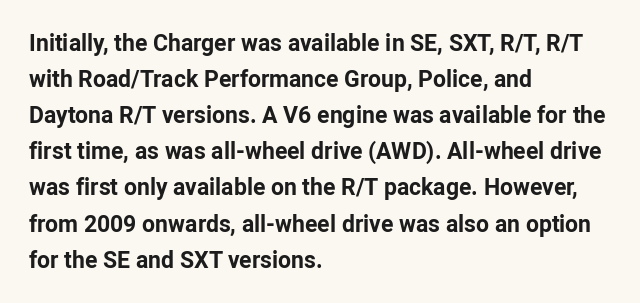
{"italic": "no", "bold": "yes", "underline": "no", "align": "left", "line_spacing": "normal", "line_spacing_ratio": 1.57, "letter_spacing": "normal", "letter_spacing_em": 0.0, "glyph_px": 23}
